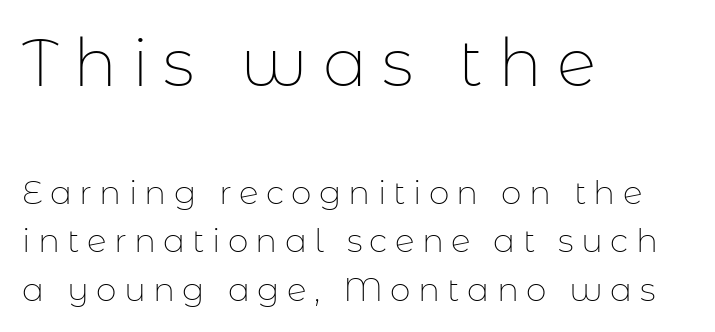
{"serif": "no", "italic": "no", "bold": "no", "weight": "thin", "width": "normal", "stroke_contrast": "low", "x_height": "medium", "monospaced": "no", "underline": "no", "align": "left", "line_spacing": "normal", "line_spacing_ratio": 1.47, "letter_spacing": "wide", "letter_spacing_em": 0.22, "larger_block": "first", "size_ratio": 2.0, "glyph_px": 66}
